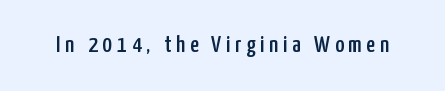
{"italic": "no", "underline": "no", "letter_spacing": "wide", "letter_spacing_em": 0.2, "glyph_px": 24}
